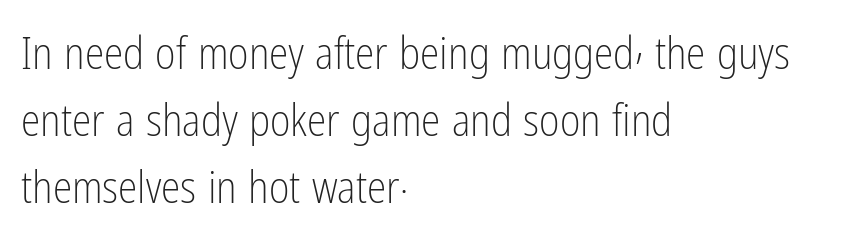
Q: Is the text bold? A: No.
Q: Is the text italic (slanted)? A: No, it is upright.
Q: Is the typeface a serif or a sans-serif typeface? A: Sans-serif.
Q: Is the text underlined? A: No.
Q: How is the paragraph aligned? A: Left-aligned.
Q: Is the spacing between letters normal or unusually wide? A: Normal.
Q: Is the spacing between lines tight, normal or loose? A: Normal.
Q: Width (condensed, normal, or wide)? A: Condensed.
Q: Stroke contrast? A: Low.
Q: x-height? A: Medium.
Q: Monospaced? A: No.
